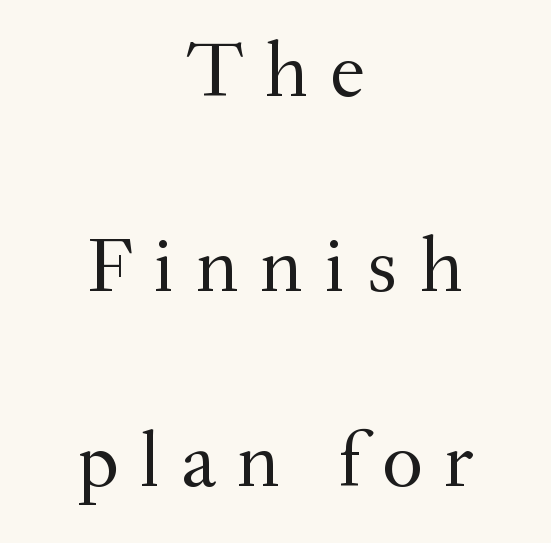
The designer went with a serif here, giving each stem small feet. Every stem runs plumb, perpendicular to the baseline. Plain, unruled lines of type. Proportional: the letters do not fall into vertical columns.
